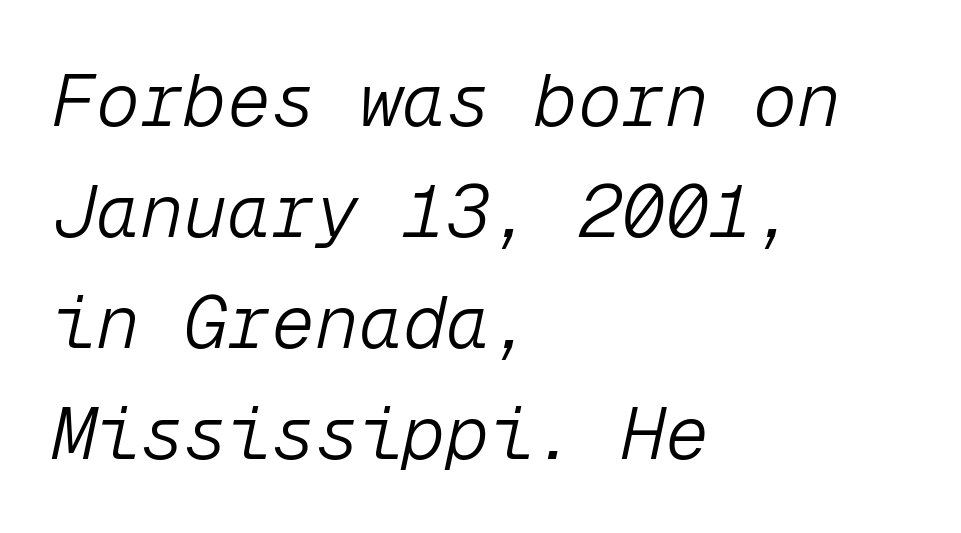
The specimen reads as italic at a glance. Clear beneath every line of the passage. The block of text has a typical density, with ordinary space between rows. Left-aligned paragraph, ragged on the right.
